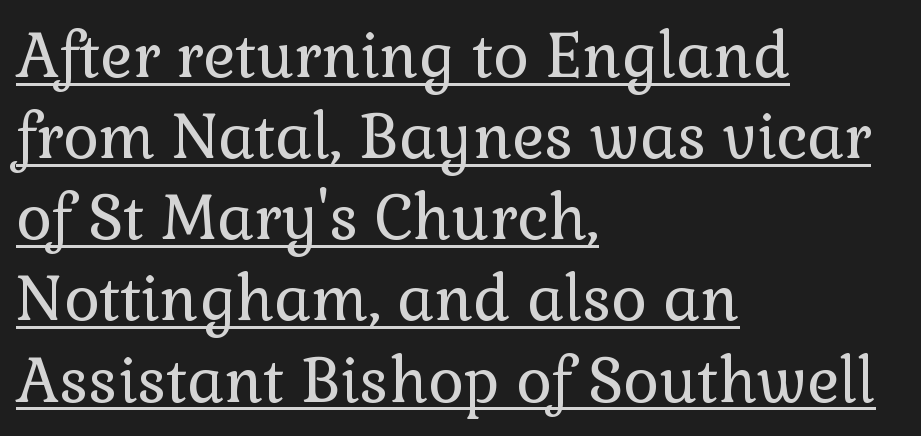
Q: Is the text bold? A: No.
Q: Is the text italic (slanted)? A: No, it is upright.
Q: Is the typeface a serif or a sans-serif typeface? A: Serif.
Q: Is the text underlined? A: Yes.
Q: How is the paragraph aligned? A: Left-aligned.
Q: Is the spacing between letters normal or unusually wide? A: Normal.
Q: Is the spacing between lines tight, normal or loose? A: Normal.
Q: Width (condensed, normal, or wide)? A: Normal.
Q: Stroke contrast? A: Low.
Q: x-height? A: Medium.
Q: Monospaced? A: No.
